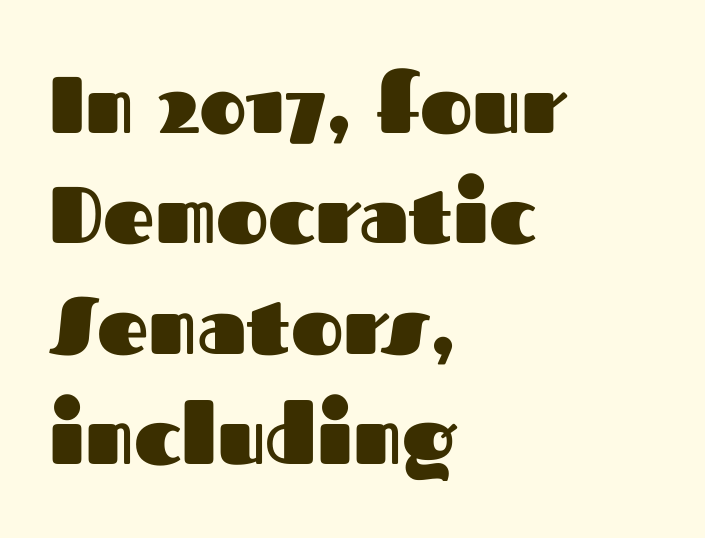
The image shows 80 px heavy sans-serif type, upright; set left-aligned, normal line spacing (1.38x), normal letter spacing, not underlined; medium stroke contrast and a medium x-height.
